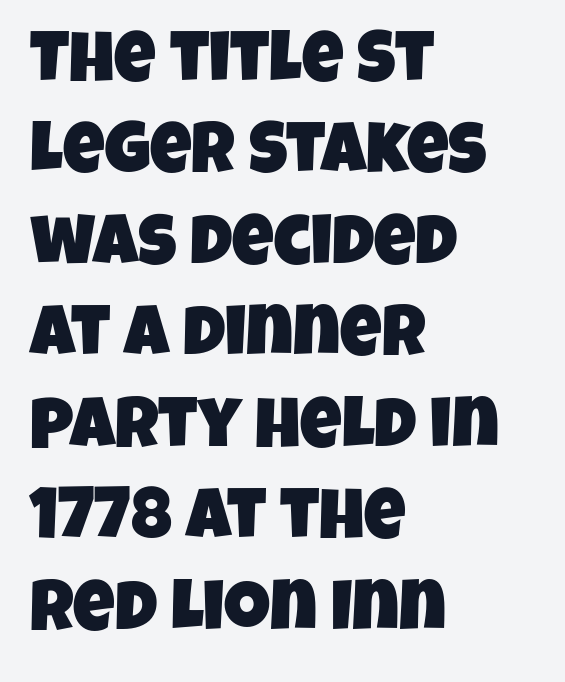
Q: Is the typeface a serif or a sans-serif typeface? A: Sans-serif.
Q: Is the text underlined? A: No.
Q: How is the paragraph aligned? A: Left-aligned.
Q: Is the spacing between letters normal or unusually wide? A: Normal.
Q: Is the spacing between lines tight, normal or loose? A: Normal.
Q: Width (condensed, normal, or wide)? A: Condensed.
Q: Stroke contrast? A: Low.
Q: x-height? A: Large.
Q: Monospaced? A: No.
